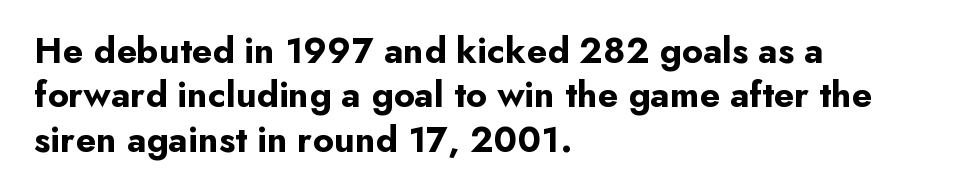
{"serif": "no", "italic": "no", "bold": "yes", "weight": "bold", "width": "normal", "stroke_contrast": "low", "x_height": "small", "monospaced": "no", "underline": "no", "align": "left", "line_spacing_ratio": 1.2, "letter_spacing": "normal", "letter_spacing_em": 0.0, "glyph_px": 37}
